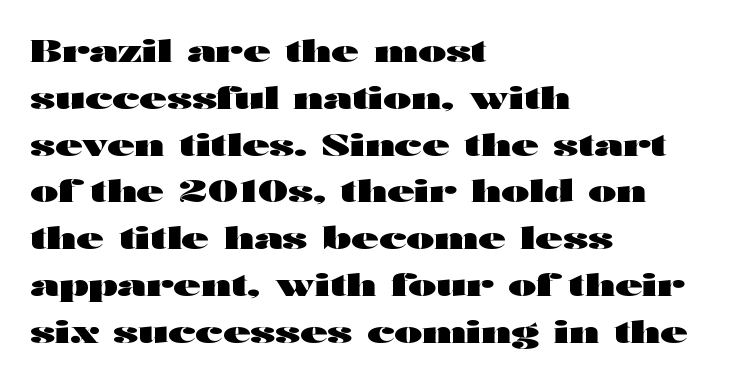
The space between consecutive lines is moderate. The face used here is proportionally spaced, like ordinary book or web type. Type without underlining.
